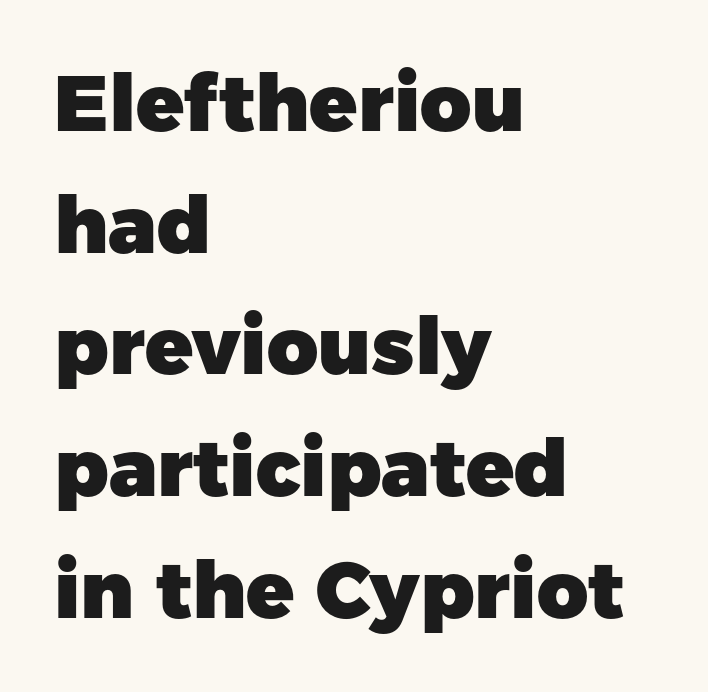
Q: Is the text bold? A: Yes.
Q: Is the text italic (slanted)? A: No, it is upright.
Q: Is the typeface a serif or a sans-serif typeface? A: Sans-serif.
Q: Is the text underlined? A: No.
Q: How is the paragraph aligned? A: Left-aligned.
Q: Is the spacing between letters normal or unusually wide? A: Normal.
Q: Is the spacing between lines tight, normal or loose? A: Normal.
Q: Width (condensed, normal, or wide)? A: Normal.
Q: Stroke contrast? A: Low.
Q: x-height? A: Medium.
Q: Monospaced? A: No.
